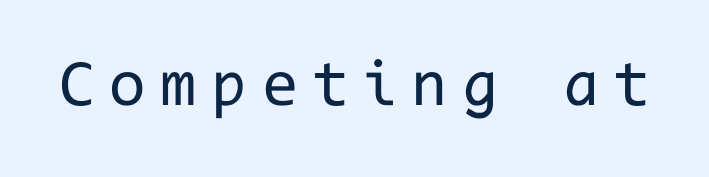
The passage shown is not underscored anywhere. Summary of weight: not heavy and not bold. The tracking jumps out immediately: characters are airy and widely separated. The type family on display is of the sans-serif kind. The lettering holds an erect, upright posture throughout.
